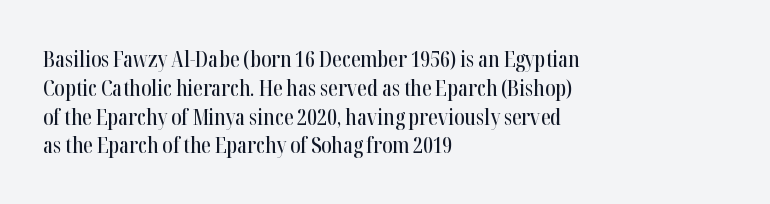
{"italic": "no", "underline": "no", "align": "left", "line_spacing": "normal", "line_spacing_ratio": 1.31, "letter_spacing": "normal", "letter_spacing_em": 0.0, "glyph_px": 22}
